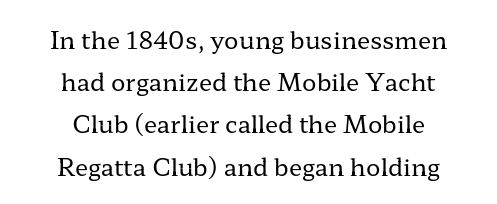
In terms of letterspacing, this is plain default setting. Every character sits straight up, as roman type does. Unbolded letterforms with no extra heft. The words here are not underlined. Teacher's note: observe the equal gaps on both sides — that is centered alignment.
